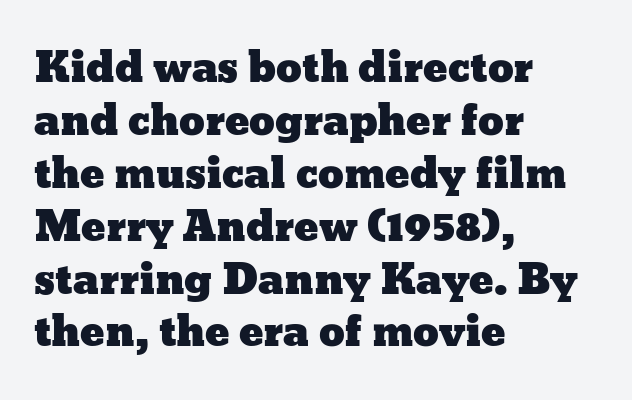
Q: Is the text italic (slanted)? A: No, it is upright.
Q: Is the text underlined? A: No.
Q: How is the paragraph aligned? A: Left-aligned.
Q: Is the spacing between letters normal or unusually wide? A: Normal.
Q: Is the spacing between lines tight, normal or loose? A: Normal.
Q: Width (condensed, normal, or wide)? A: Wide.
Q: Stroke contrast? A: Low.
Q: x-height? A: Medium.
Q: Monospaced? A: No.
